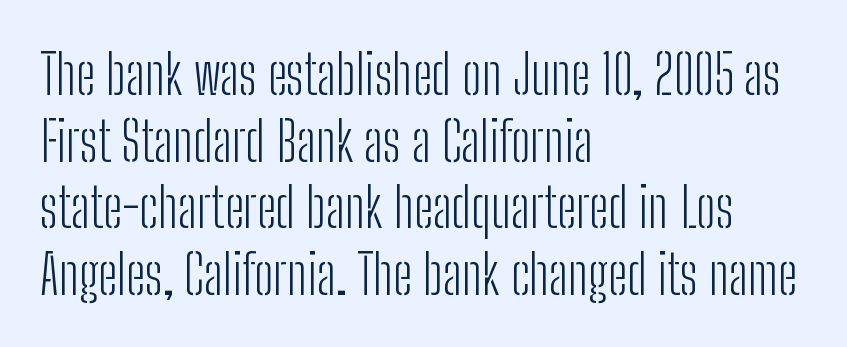
Q: Is the text bold? A: No.
Q: Is the text italic (slanted)? A: No, it is upright.
Q: Is the typeface a serif or a sans-serif typeface? A: Sans-serif.
Q: Is the text underlined? A: No.
Q: How is the paragraph aligned? A: Left-aligned.
Q: Is the spacing between letters normal or unusually wide? A: Normal.
Q: Width (condensed, normal, or wide)? A: Condensed.
Q: Stroke contrast? A: Low.
Q: x-height? A: Medium.
Q: Monospaced? A: No.
